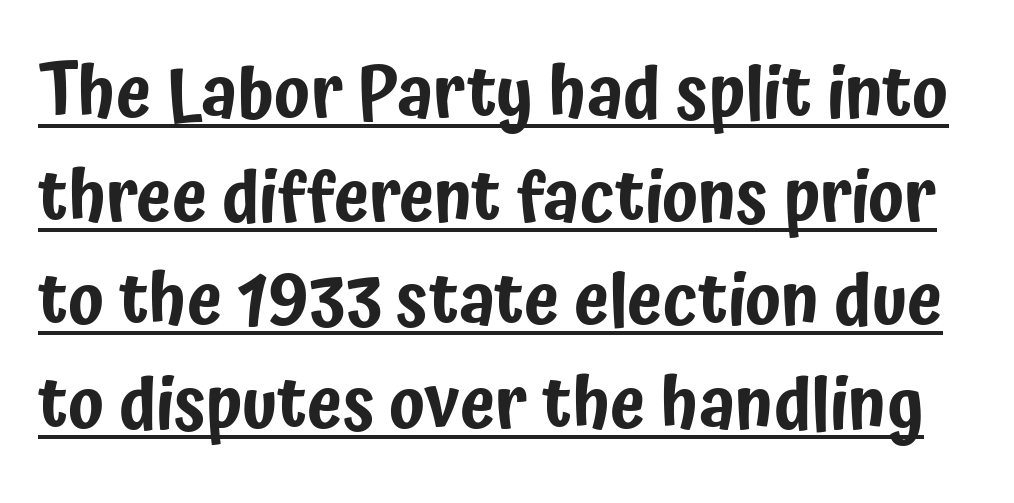
{"serif": "no", "italic": "no", "width": "condensed", "stroke_contrast": "low", "x_height": "medium", "monospaced": "no", "underline": "yes", "line_spacing": "normal", "line_spacing_ratio": 1.46, "letter_spacing": "normal", "letter_spacing_em": 0.0, "glyph_px": 71}
